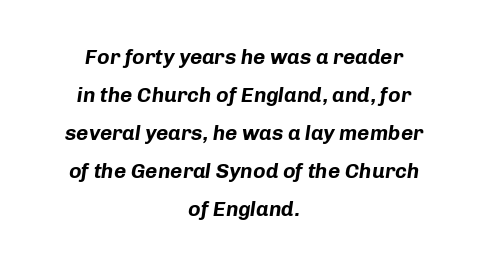
The image shows 21 px bold type, italic (leaning right); set centered, line spacing 1.81x, normal letter spacing, not underlined.
